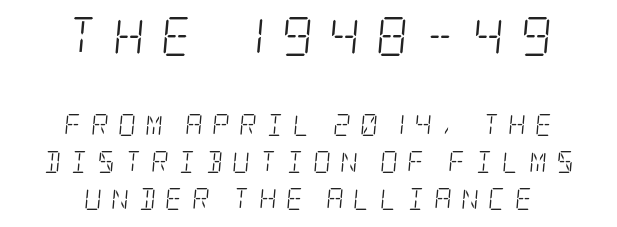
Q: Is the text bold? A: No.
Q: Is the text italic (slanted)? A: Yes, it leans right by about 5 degrees.
Q: Is the typeface a serif or a sans-serif typeface? A: Serif.
Q: Is the text underlined? A: No.
Q: How is the paragraph aligned? A: Centered.
Q: Is the spacing between letters normal or unusually wide? A: Unusually wide.
Q: Is the spacing between lines tight, normal or loose? A: Normal.
Q: Which block of text is set in a larger size, the first (top) or the second (bottom)? A: The first (top) one.
Q: Width (condensed, normal, or wide)? A: Condensed.
Q: Stroke contrast? A: Low.
Q: x-height? A: Large.
